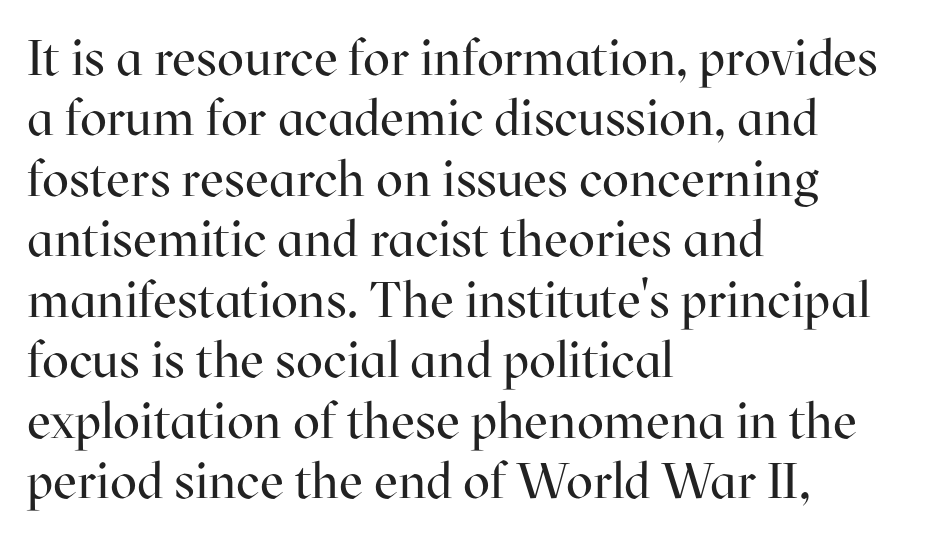
Look at the tracking — it's just the regular setting, nothing added. The setting favours the left margin, as ordinary paragraphs usually do. A typesetter would call this proportional, since set widths differ per character. Caption: face not bold, strokes unweighted. Characters remain perfectly vertical along every line.
